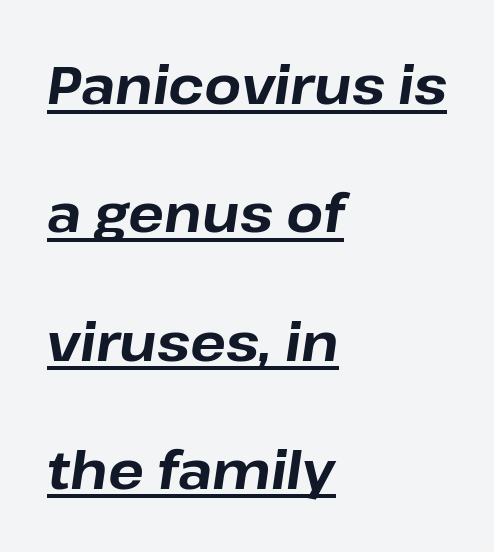
{"italic": "yes", "lean": "right", "slant_degrees": 8, "bold": "yes", "weight": "bold", "width": "normal", "stroke_contrast": "low", "x_height": "medium", "monospaced": "no", "underline": "yes", "align": "left", "line_spacing": "loose", "line_spacing_ratio": 2.42, "letter_spacing": "normal", "letter_spacing_em": 0.0, "glyph_px": 53}
